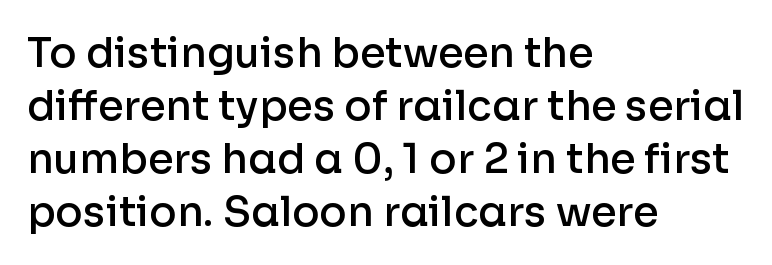
Proportional: the letters do not fall into vertical columns. The designer left line spacing at the default. The rendering keeps characters at their native spacing. A classic flush-left, rag-right setting is used for this passage.
